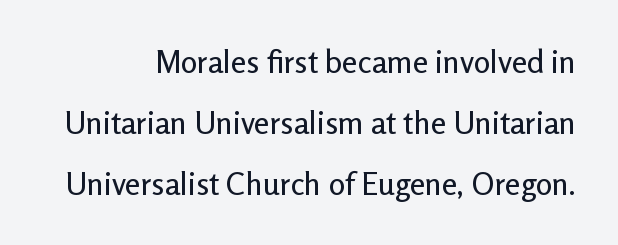
Q: Is the text italic (slanted)? A: No, it is upright.
Q: Is the typeface a serif or a sans-serif typeface? A: Sans-serif.
Q: Is the text underlined? A: No.
Q: Is the spacing between letters normal or unusually wide? A: Normal.
Q: Is the spacing between lines tight, normal or loose? A: Loose.
Q: Width (condensed, normal, or wide)? A: Normal.
Q: Stroke contrast? A: Low.
Q: x-height? A: Medium.
Q: Monospaced? A: No.
